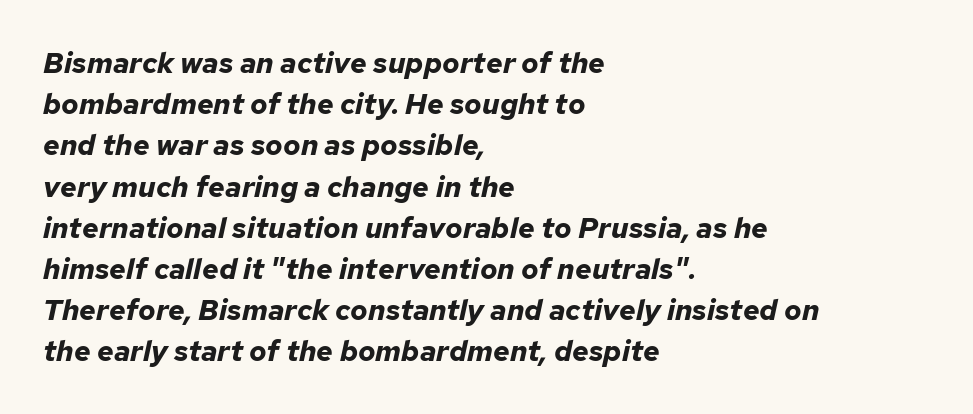
The image shows 29 px bold type, italic (leaning right); set left-aligned, normal line spacing (1.42x), normal letter spacing, not underlined; low stroke contrast and a medium x-height.
